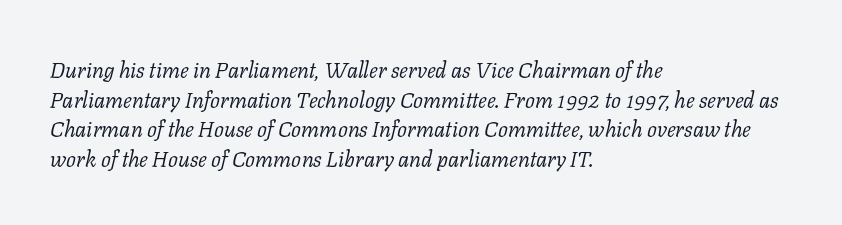
Q: Is the text bold? A: No.
Q: Is the text italic (slanted)? A: Yes, it leans right by about 11 degrees.
Q: Is the text underlined? A: No.
Q: How is the paragraph aligned? A: Left-aligned.
Q: Is the spacing between letters normal or unusually wide? A: Normal.
Q: Is the spacing between lines tight, normal or loose? A: Normal.
